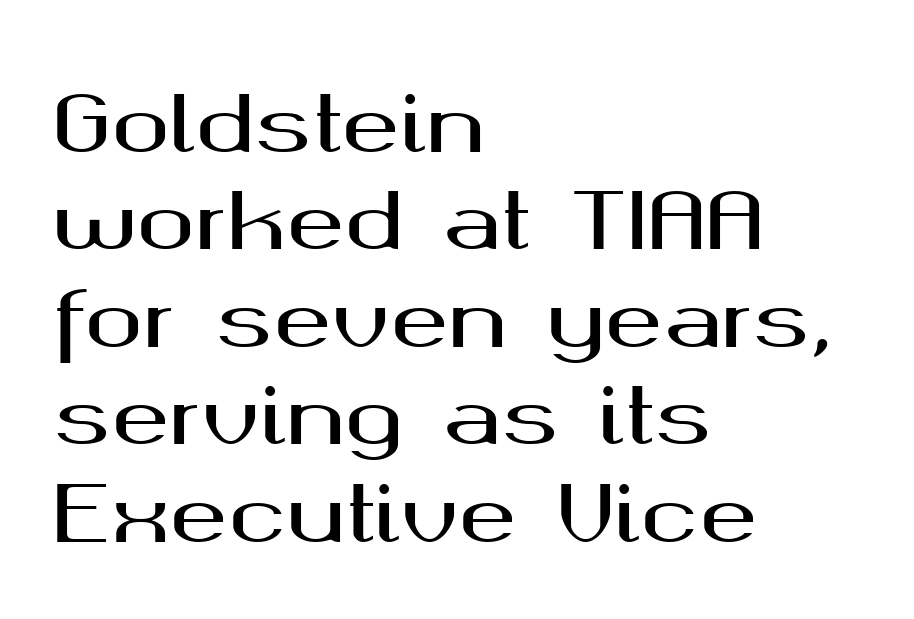
Is this a sans? Yes — the strokes have no serifs. No extra tracking has been applied to these lines. If you drew a ruler down the left edge, every line would touch it. Quick note: not italic, upright. Proportional: the letters do not fall into vertical columns.
